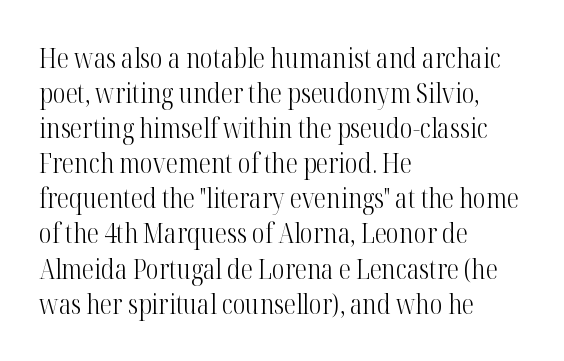
Q: Is the text bold? A: No.
Q: Is the text italic (slanted)? A: No, it is upright.
Q: Is the text underlined? A: No.
Q: How is the paragraph aligned? A: Left-aligned.
Q: Is the spacing between letters normal or unusually wide? A: Normal.
Q: Is the spacing between lines tight, normal or loose? A: Normal.
